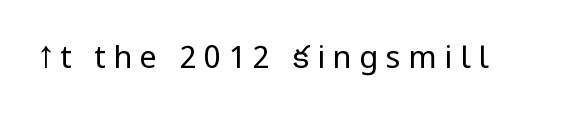
{"serif": "no", "italic": "no", "bold": "no", "weight": "regular", "width": "condensed", "stroke_contrast": "low", "underline": "no", "letter_spacing": "wide", "letter_spacing_em": 0.24, "glyph_px": 31}
